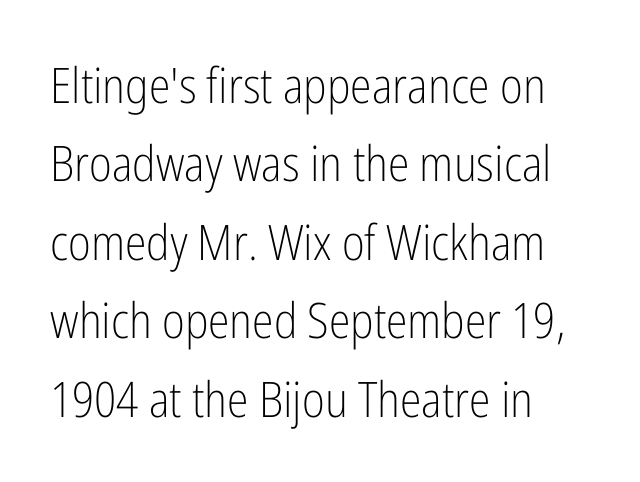
Honestly, there is no underline to notice here at all. Here the designer chose a conventional face with non-uniform glyph widths. A sans-serif font was chosen for this passage. The lines are quadded left. Interline gaps are of average width in this sample.
